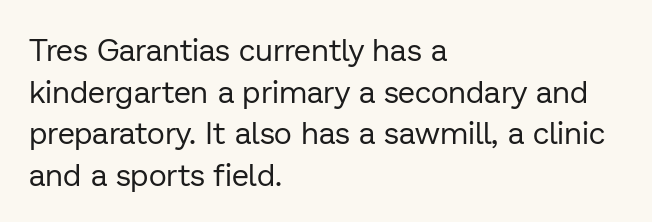
Q: Is the text bold? A: No.
Q: Is the text italic (slanted)? A: No, it is upright.
Q: Is the typeface a serif or a sans-serif typeface? A: Sans-serif.
Q: Is the text underlined? A: No.
Q: How is the paragraph aligned? A: Left-aligned.
Q: Is the spacing between letters normal or unusually wide? A: Normal.
Q: Is the spacing between lines tight, normal or loose? A: Normal.
Q: Width (condensed, normal, or wide)? A: Normal.
Q: Stroke contrast? A: Low.
Q: x-height? A: Medium.
Q: Monospaced? A: No.
